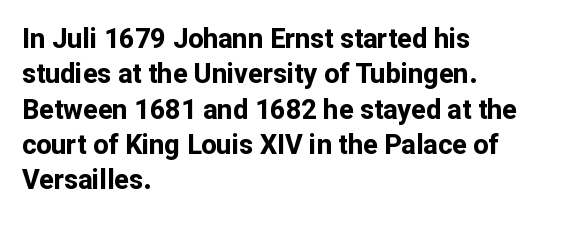
{"italic": "no", "bold": "yes", "underline": "no", "align": "left", "line_spacing": "normal", "line_spacing_ratio": 1.31, "letter_spacing": "normal", "letter_spacing_em": 0.0, "glyph_px": 27}
